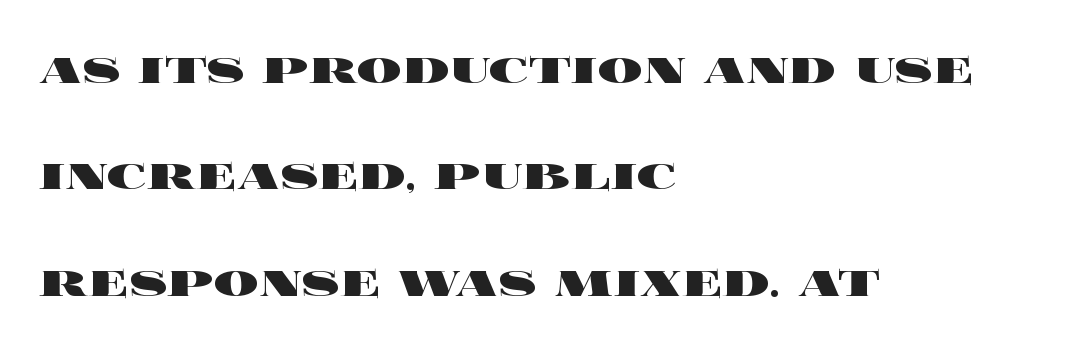
The image shows 56 px heavy, wide type, upright; set left-aligned, loose line spacing (1.9x), normal letter spacing, not underlined; a large x-height.
